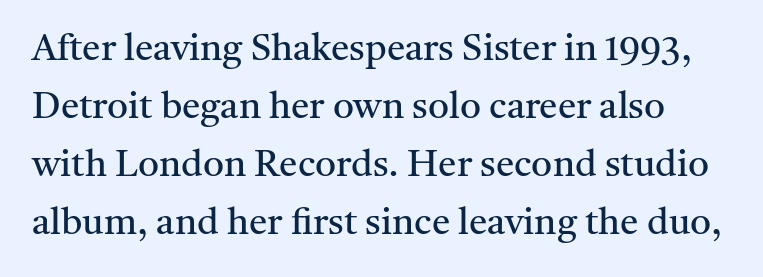
This sample uses a serif face. No italicization has been applied; the sample stays upright. The typesetting does not lean heavy: it is not bold. Rows of type keep a routine distance in the vertical direction.
